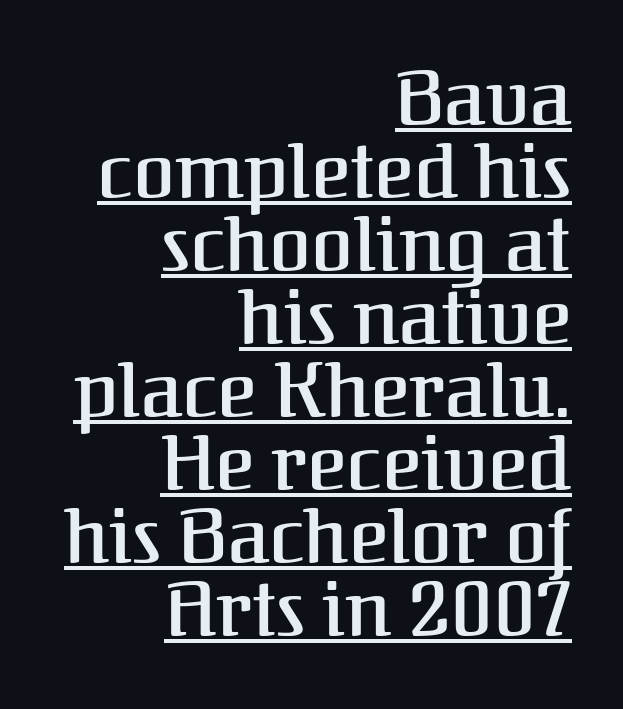
The passage is arranged like a letterhead date or caption credit — flush right. Ascenders rise straight up at ninety degrees. The letterforms sit shoulder to shoulder at normal distance. Think of a printed novel: that variable character pitch is what you see here.
